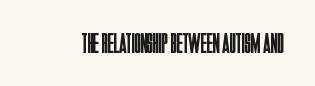
The image shows 28 px regular-weight, condensed sans-serif type, upright; set normal letter spacing, not underlined; low stroke contrast and a large x-height.
